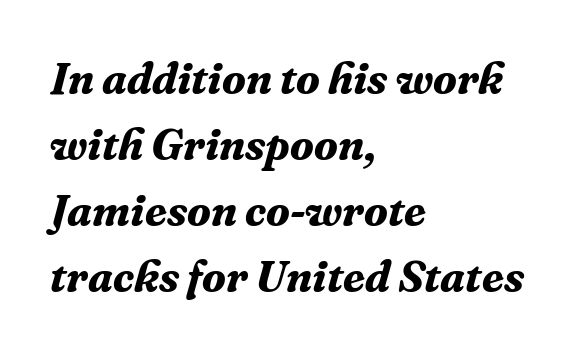
Q: Is the text bold? A: Yes.
Q: Is the text italic (slanted)? A: Yes, it leans right by about 16 degrees.
Q: Is the typeface a serif or a sans-serif typeface? A: Serif.
Q: Is the text underlined? A: No.
Q: How is the paragraph aligned? A: Left-aligned.
Q: Is the spacing between letters normal or unusually wide? A: Normal.
Q: Is the spacing between lines tight, normal or loose? A: Normal.
Q: Width (condensed, normal, or wide)? A: Normal.
Q: Stroke contrast? A: Medium.
Q: x-height? A: Medium.
Q: Monospaced? A: No.
